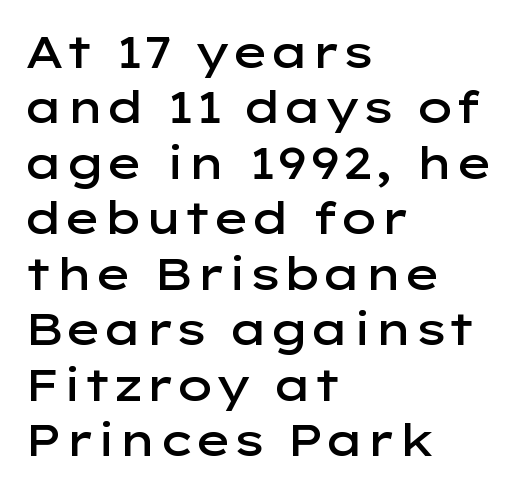
{"serif": "no", "italic": "no", "bold": "semi", "weight": "semibold", "width": "wide", "stroke_contrast": "low", "x_height": "medium", "monospaced": "no", "underline": "no", "align": "left", "line_spacing": "normal", "line_spacing_ratio": 1.26, "letter_spacing": "normal", "letter_spacing_em": 0.0, "glyph_px": 44}
